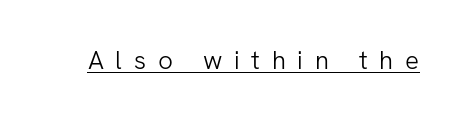
The image shows 26 px text type, upright; set unusually wide letter spacing (+0.45 em), underlined.
